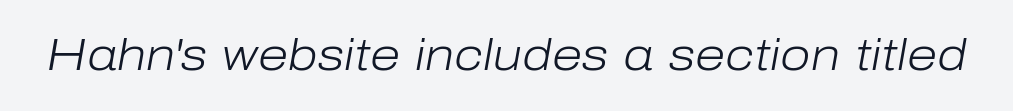
Q: Is the text bold? A: No.
Q: Is the text italic (slanted)? A: Yes, it leans right by about 10 degrees.
Q: Is the text underlined? A: No.
Q: Is the spacing between letters normal or unusually wide? A: Normal.
Q: Width (condensed, normal, or wide)? A: Normal.
Q: Stroke contrast? A: Low.
Q: x-height? A: Medium.
Q: Monospaced? A: No.
